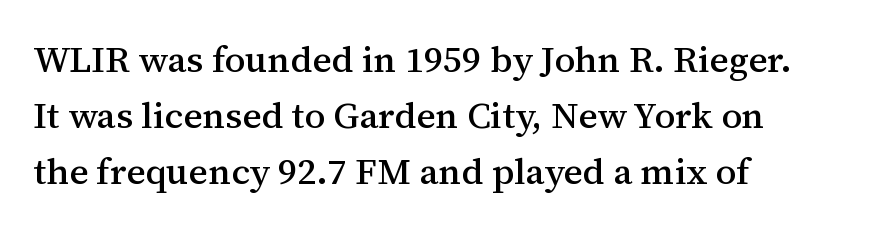
Letterform terminals end in serifs throughout the passage. These lines are rendered in a variable-pitch font. The letters stand upright; this is a roman face. The specimen omits any rule beneath the text block's lines.
